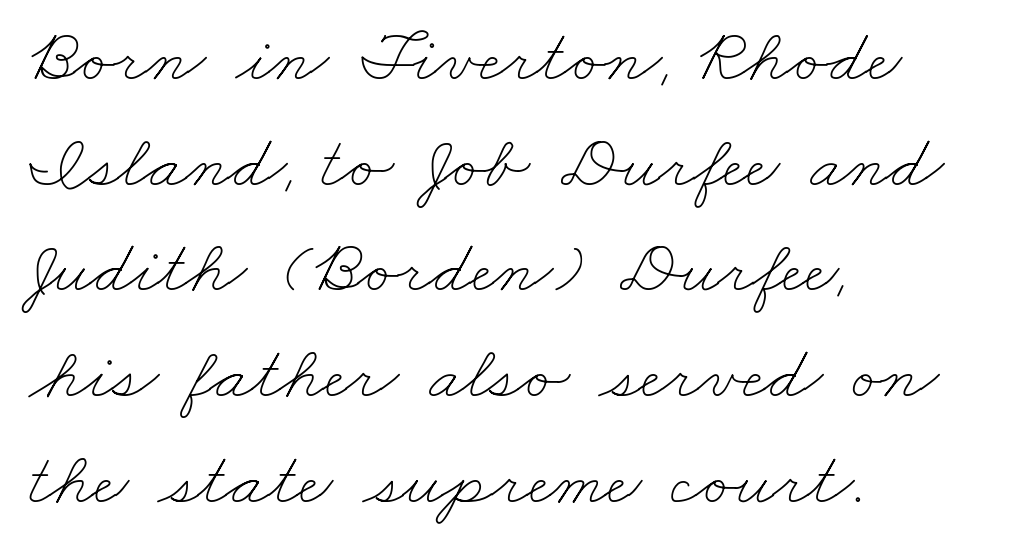
The image shows 75 px thin, wide type; set left-aligned, normal line spacing (1.41x), normal letter spacing, not underlined; low stroke contrast and a small x-height.
